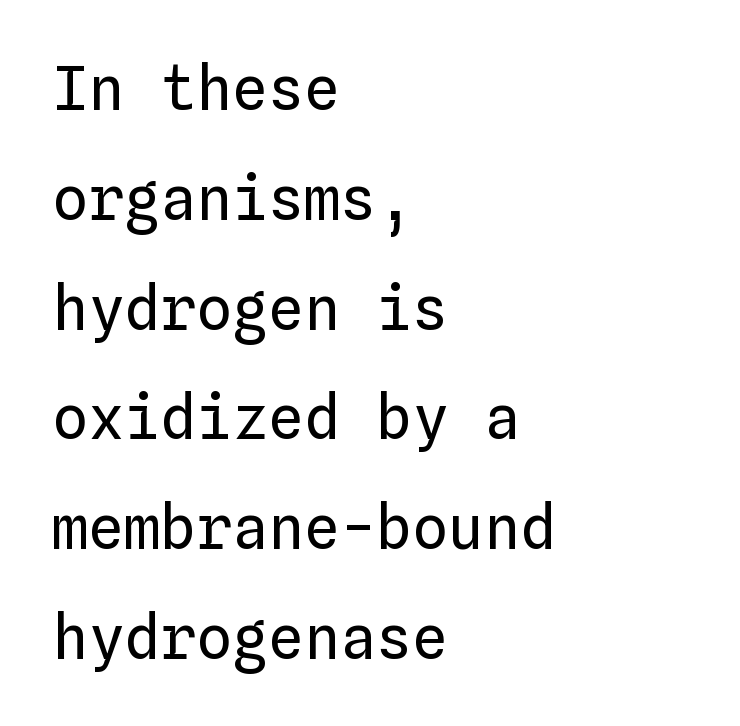
Q: Is the text bold? A: No.
Q: Is the text italic (slanted)? A: No, it is upright.
Q: Is the text underlined? A: No.
Q: How is the paragraph aligned? A: Left-aligned.
Q: Is the spacing between letters normal or unusually wide? A: Normal.
Q: Width (condensed, normal, or wide)? A: Normal.
Q: Stroke contrast? A: Low.
Q: x-height? A: Medium.
Q: Monospaced? A: Yes.
